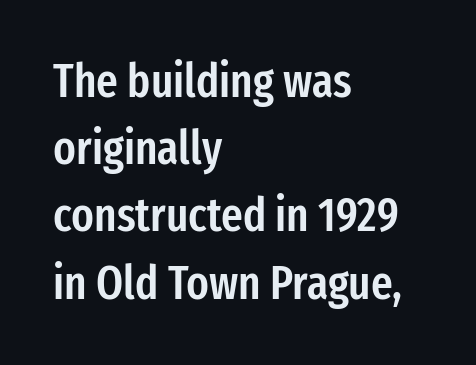
Regarding serifs, this sample does without them. Vertical strokes here are truly vertical. In terms of leading, this rendering sits right in the middle. Caption: semibold face, moderately heavy strokes.
